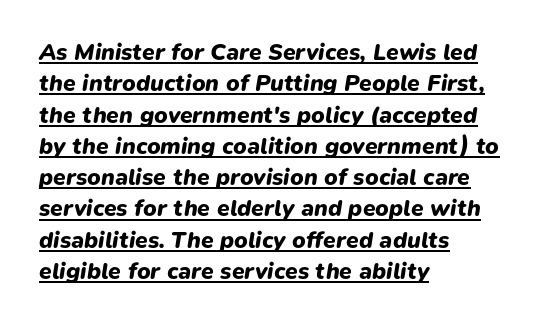
The font is running at its bold setting. The face used here is rendered with its standard letterfit. Is the type slanted? Yes — the strokes lean at a clear angle. Successive baselines arrive at the customary interval. The rendered words wear a rule along their underside.
